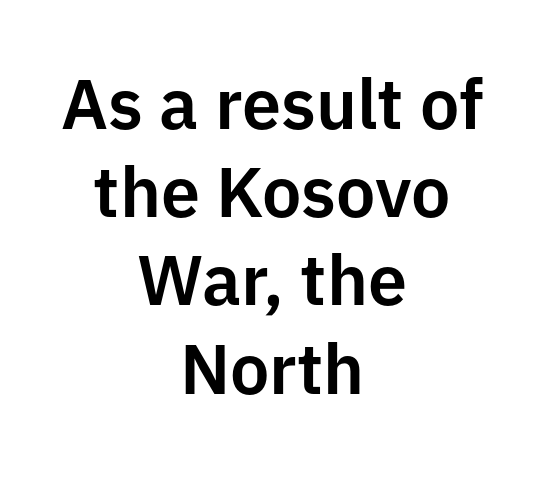
{"serif": "no", "italic": "no", "width": "normal", "stroke_contrast": "low", "x_height": "medium", "monospaced": "no", "underline": "no", "align": "center", "line_spacing": "normal", "line_spacing_ratio": 1.26, "letter_spacing": "normal", "letter_spacing_em": 0.0, "glyph_px": 70}
